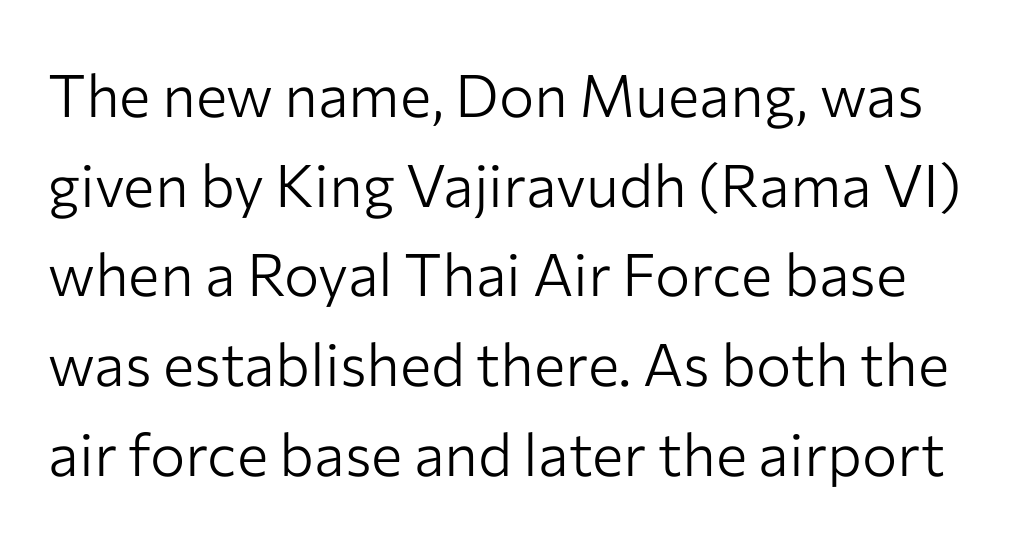
These glyphs show unthickened strokes, regular width or finer. Tracking value appears to be zero — textbook default spacing. If you drew a line through each stem, it would be perfectly vertical. A normal amount of white space separates one row of letters from the next. The baseline area is clear. A sans-serif font was chosen for this passage.
